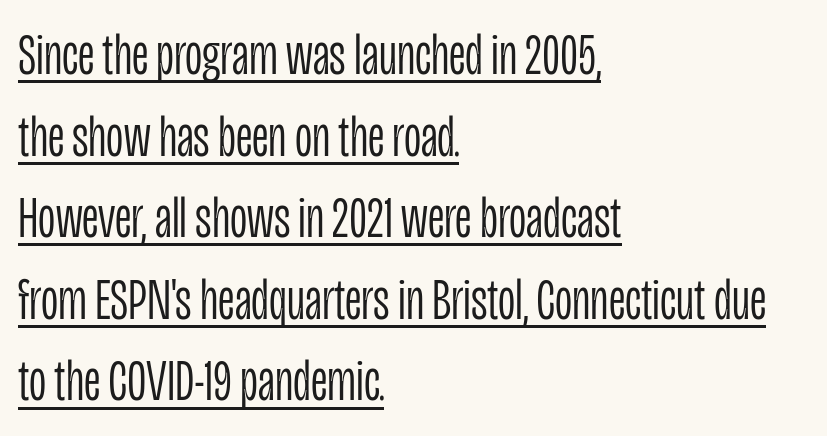
The image shows 60 px light, condensed sans-serif type, upright; set left-aligned, normal line spacing (1.36x), normal letter spacing, underlined; low stroke contrast and a large x-height.
